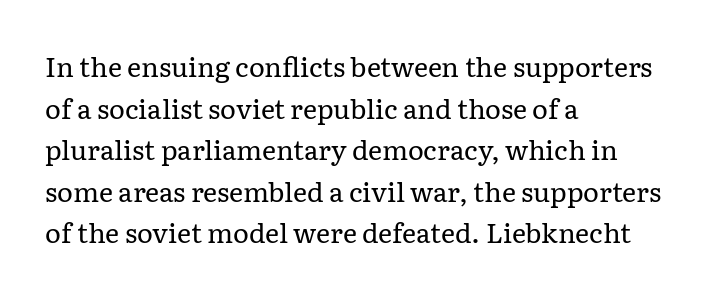
This sample uses an upright cut, with every glyph sitting square on the baseline. Lines of text with bare space underneath. The setting favours the left margin, as ordinary paragraphs usually do. Leading: standard. The typesetting does not lean heavy: it is not bold. You could call the tracking neutral — neither tight nor loose.
